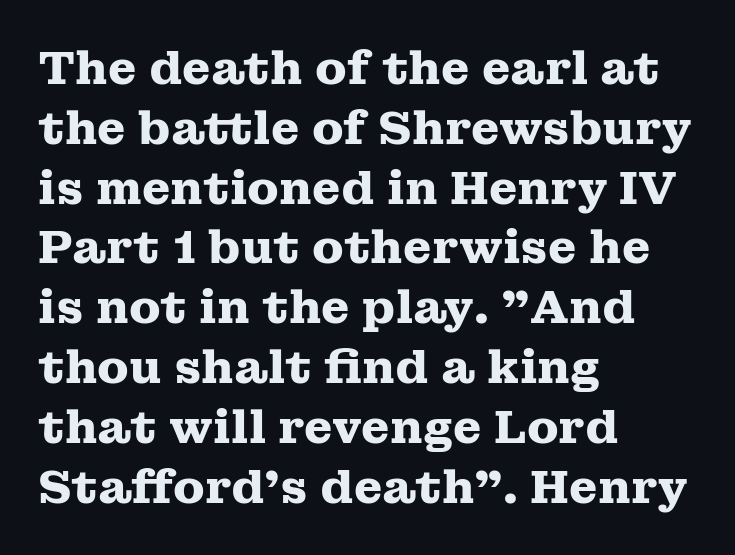
The image shows 46 px heavy, wide serif type, upright; set left-aligned, normal line spacing (1.3x), normal letter spacing, not underlined; medium stroke contrast and a medium x-height.
